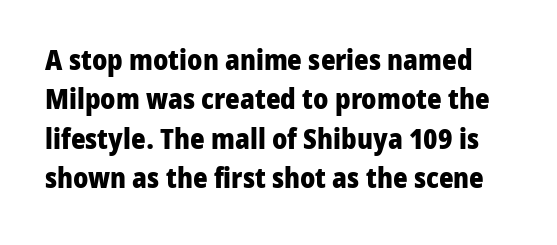
Tall strokes in this sample are plumb rather than angled. Tracking here is standard; glyphs follow each other at the usual distance. This is sans-serif lettering, the kind often seen on screens and signage. The space between consecutive lines is moderate.
